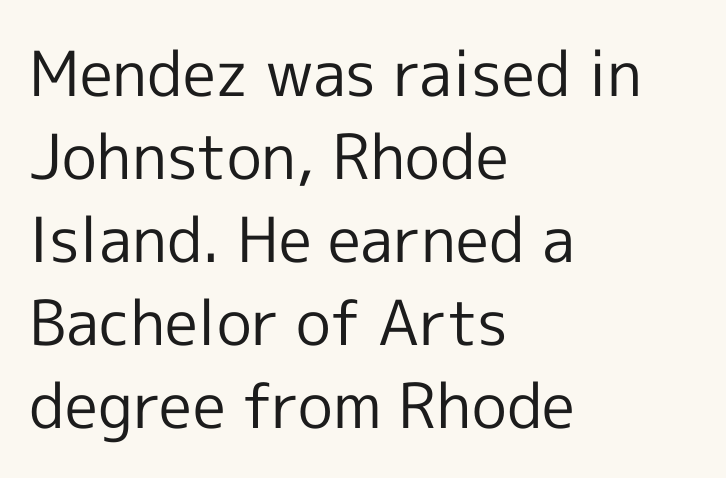
The image shows 62 px regular-weight sans-serif type, upright; set left-aligned, normal line spacing (1.34x), normal letter spacing, not underlined; a medium x-height.
